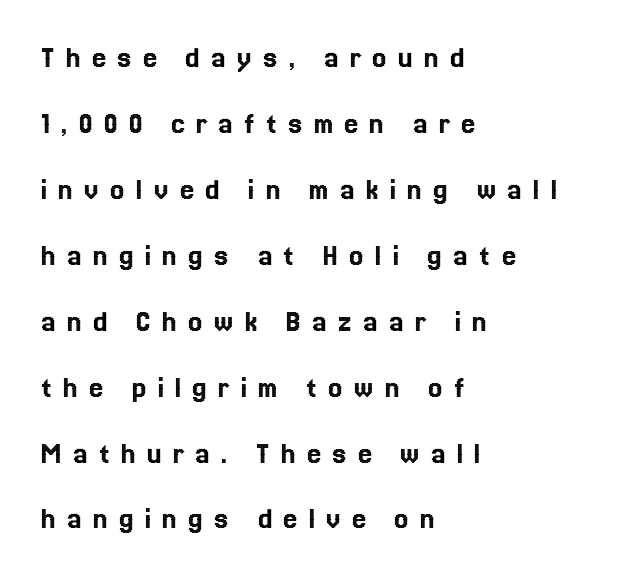
The image shows 32 px text type, upright; set left-aligned, loose line spacing (2.06x), unusually wide letter spacing (+0.34 em), not underlined; a medium x-height.
